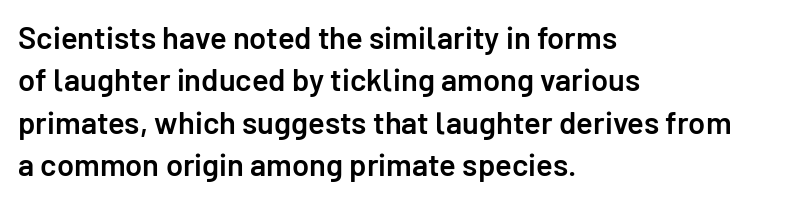
{"serif": "no", "italic": "no", "bold": "semi", "weight": "semibold", "width": "normal", "stroke_contrast": "low", "x_height": "medium", "monospaced": "no", "underline": "no", "align": "left", "line_spacing": "normal", "line_spacing_ratio": 1.37, "letter_spacing": "normal", "letter_spacing_em": 0.0, "glyph_px": 31}
